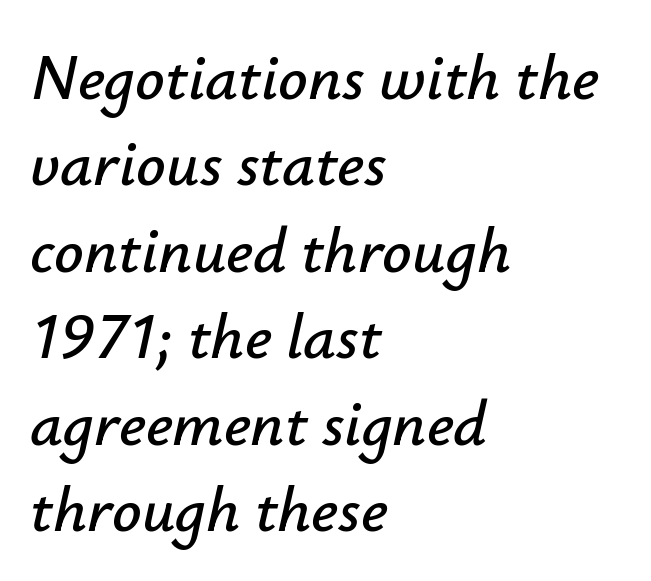
Q: Is the text italic (slanted)? A: Yes, it leans right by about 12 degrees.
Q: Is the text underlined? A: No.
Q: How is the paragraph aligned? A: Left-aligned.
Q: Is the spacing between letters normal or unusually wide? A: Normal.
Q: Is the spacing between lines tight, normal or loose? A: Normal.
Q: Width (condensed, normal, or wide)? A: Normal.
Q: Stroke contrast? A: Low.
Q: x-height? A: Small.
Q: Monospaced? A: No.
